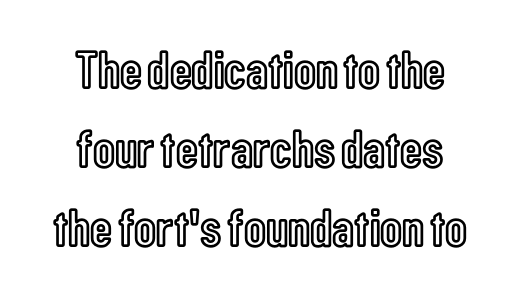
Q: Is the text italic (slanted)? A: No, it is upright.
Q: Is the text underlined? A: No.
Q: Is the spacing between letters normal or unusually wide? A: Normal.
Q: Is the spacing between lines tight, normal or loose? A: Normal.
Q: Width (condensed, normal, or wide)? A: Condensed.
Q: x-height? A: Medium.
Q: Monospaced? A: No.
